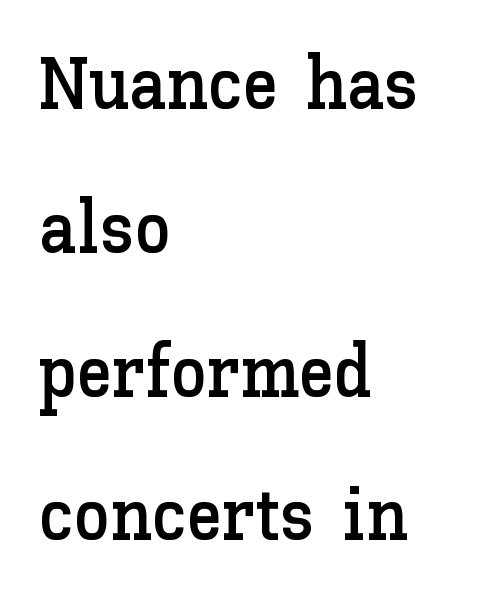
The image shows 73 px text type, upright; set left-aligned, loose line spacing (1.97x), normal letter spacing, not underlined; low stroke contrast and a medium x-height.
